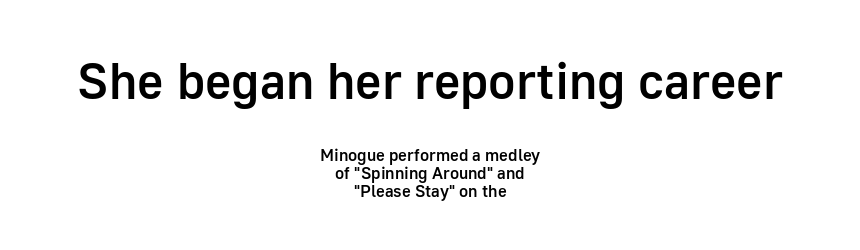
Cramped leading. A sans-serif font was chosen for this passage. The paragraph has two soft edges and a firm central axis. The letters are semibold — heavier than regular but short of a full bold.
